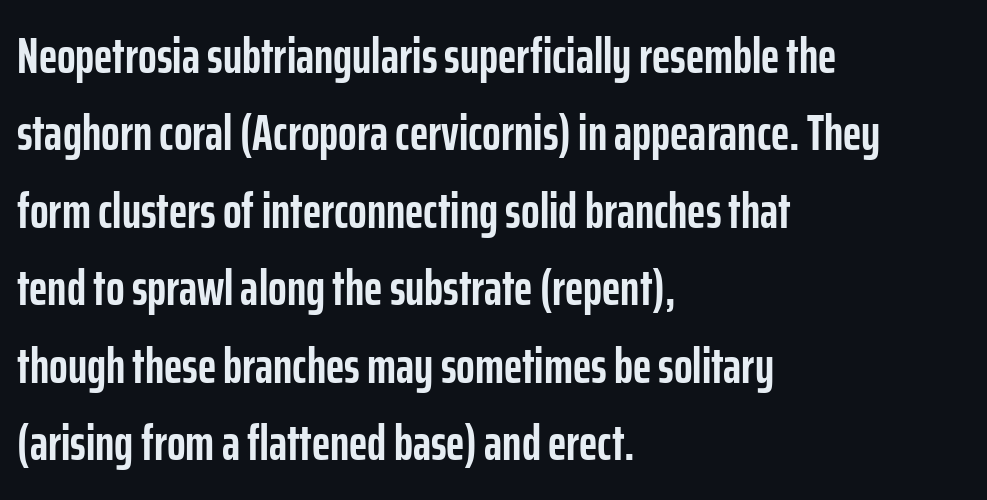
{"serif": "no", "italic": "no", "bold": "yes", "weight": "semibold", "width": "condensed", "stroke_contrast": "low", "x_height": "medium", "monospaced": "no", "underline": "no", "align": "left", "line_spacing": "normal", "line_spacing_ratio": 1.58, "letter_spacing": "normal", "letter_spacing_em": 0.0, "glyph_px": 49}
